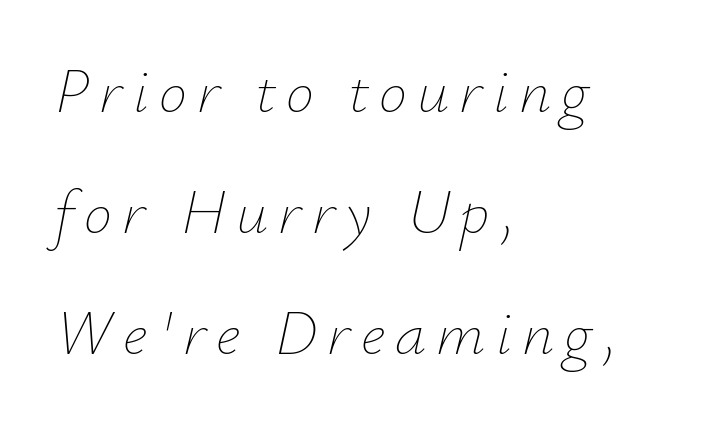
Visually the block forms a straight wall on the left and a jagged coastline on the right. The passage shown is typed in a proportional face where columns would drift. A quiet, ordinary-to-light weight characterises the typeface. Students, observe: this is what heavily led, spacious text looks like. Emphasis-style slanted type is in use. No word sits above an underline.
